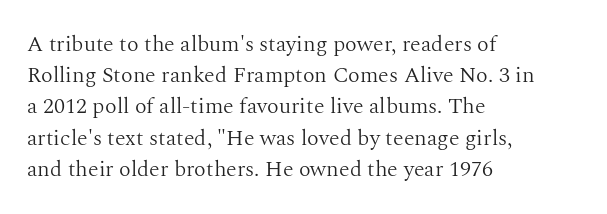
Q: Is the text bold? A: No.
Q: Is the text italic (slanted)? A: No, it is upright.
Q: Is the text underlined? A: No.
Q: How is the paragraph aligned? A: Left-aligned.
Q: Is the spacing between letters normal or unusually wide? A: Normal.
Q: Is the spacing between lines tight, normal or loose? A: Normal.
